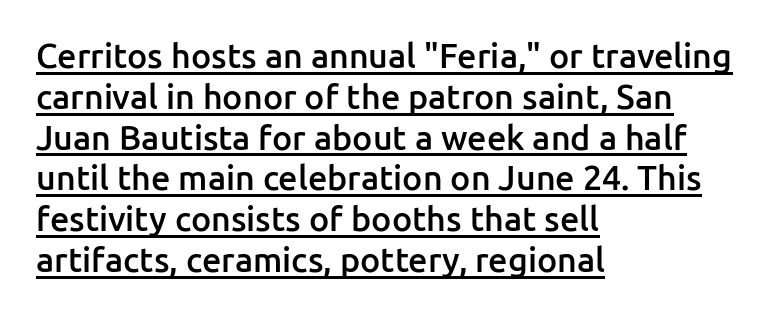
The image shows 34 px semibold sans-serif type, upright; set left-aligned, line spacing 1.2x, normal letter spacing, underlined; low stroke contrast and a medium x-height.
